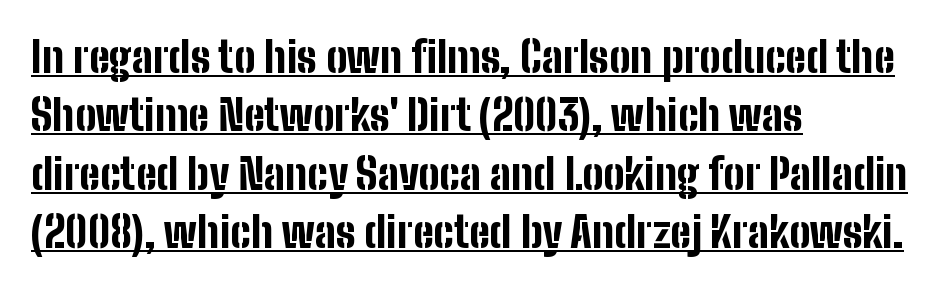
Check the space under the baseline: a stroke is drawn there. Glyph-to-glyph distance matches everyday printed text. Ascenders rise straight up at ninety degrees. Compared with typical paragraphs, the rows here are spaced about the same. The letters advance in unequal steps, a hallmark of proportional type. The text was rendered using a sans face with plain stroke endings.
